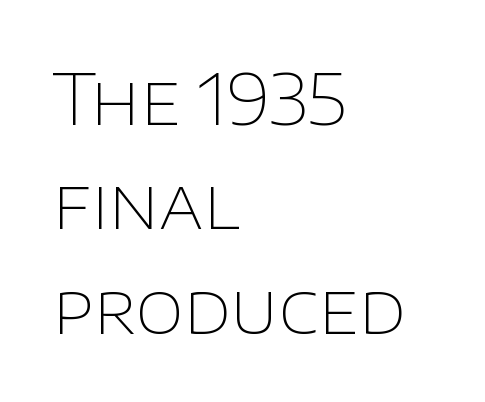
The image shows 70 px thin sans-serif type, upright; set left-aligned, normal line spacing (1.49x), normal letter spacing, not underlined; low stroke contrast and a large x-height.
